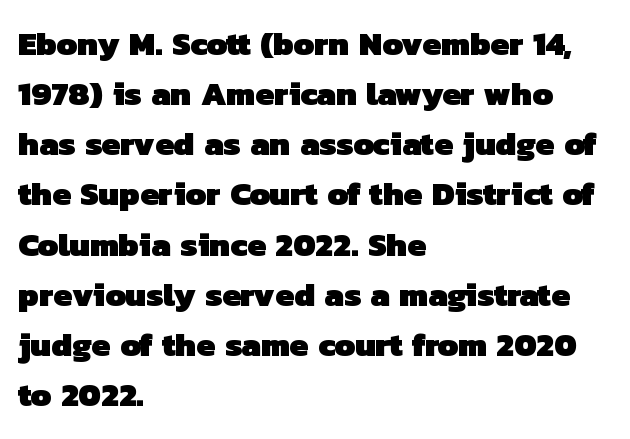
Inter-character spacing is left at the font's built-in metrics. These lines are composed in type without serifs. Glance below the letters and you will spot only blank space. Plenty of ink on the page — the face is bold. A typesetter would call this leading conventional body-copy spacing. Notice how the passage keeps a crisp vertical edge on the left only.
